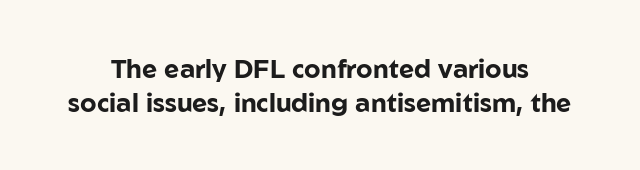
The image shows 26 px bold type, upright; set normal line spacing (1.3x), normal letter spacing, not underlined.
